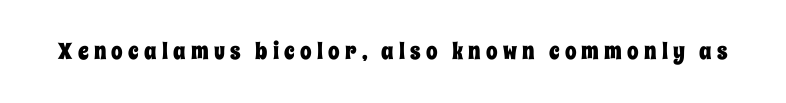
The image shows 23 px text type, upright; set unusually wide letter spacing (+0.23 em), not underlined.
